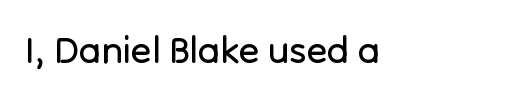
{"serif": "no", "italic": "no", "bold": "no", "weight": "regular", "width": "normal", "stroke_contrast": "low", "x_height": "medium", "monospaced": "no", "underline": "no", "letter_spacing": "normal", "letter_spacing_em": 0.0, "glyph_px": 38}
